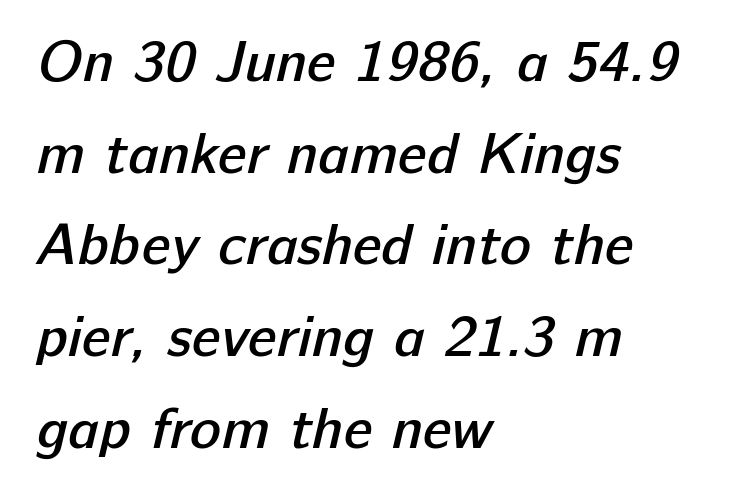
{"serif": "no", "bold": "semi", "weight": "semibold", "width": "normal", "stroke_contrast": "low", "x_height": "medium", "monospaced": "no", "underline": "no", "align": "left", "line_spacing": "normal", "line_spacing_ratio": 1.58, "letter_spacing": "normal", "letter_spacing_em": 0.0, "glyph_px": 58}
